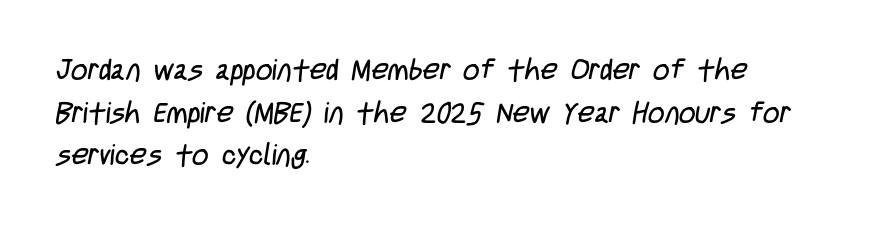
{"serif": "no", "bold": "no", "weight": "regular", "width": "condensed", "stroke_contrast": "low", "x_height": "large", "monospaced": "no", "underline": "no", "align": "left", "line_spacing": "normal", "line_spacing_ratio": 1.47, "letter_spacing": "normal", "letter_spacing_em": 0.0, "glyph_px": 29}
